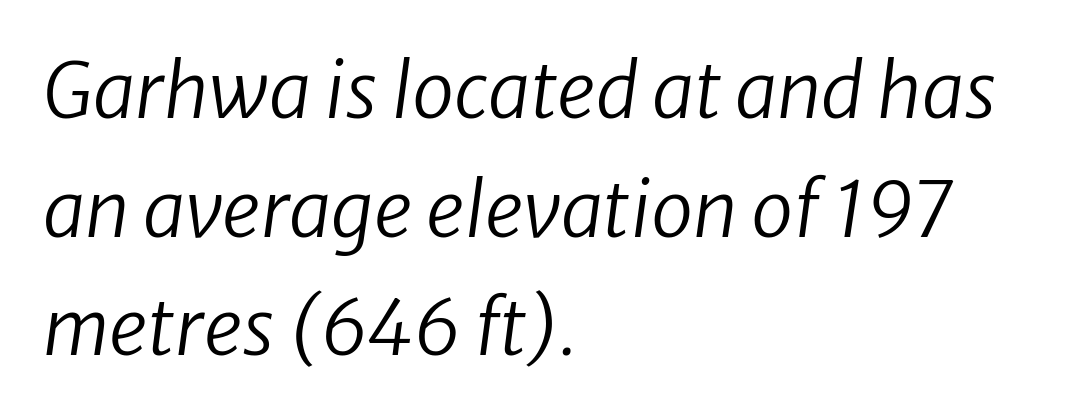
The image shows 76 px regular-weight type, italic (leaning right); set left-aligned, normal line spacing (1.56x), normal letter spacing, not underlined; low stroke contrast and a medium x-height.
